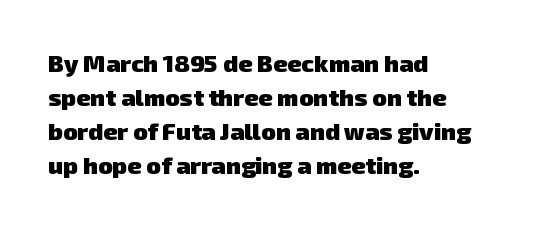
Q: Is the text bold? A: Yes.
Q: Is the text underlined? A: No.
Q: How is the paragraph aligned? A: Left-aligned.
Q: Is the spacing between letters normal or unusually wide? A: Normal.
Q: Is the spacing between lines tight, normal or loose? A: Normal.
